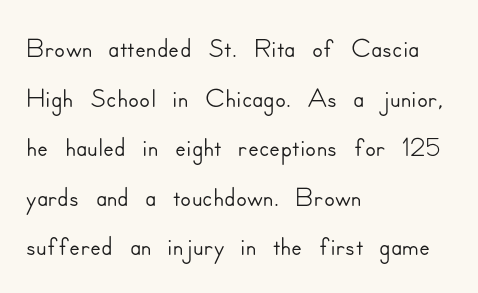
Q: Is the text italic (slanted)? A: No, it is upright.
Q: Is the typeface a serif or a sans-serif typeface? A: Sans-serif.
Q: Is the text underlined? A: No.
Q: How is the paragraph aligned? A: Left-aligned.
Q: Is the spacing between letters normal or unusually wide? A: Normal.
Q: Width (condensed, normal, or wide)? A: Normal.
Q: Stroke contrast? A: Low.
Q: x-height? A: Small.
Q: Monospaced? A: No.
